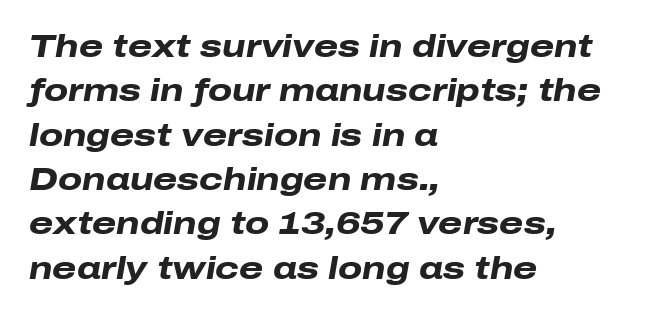
A full-strength bold gives these letters their thick strokes. Think of a printed novel: that variable character pitch is what you see here. There's an unmistakable incline to the writing here. Glyph-to-glyph distance matches everyday printed text. The glyphs are unaccompanied by any horizontal stroke below them.
